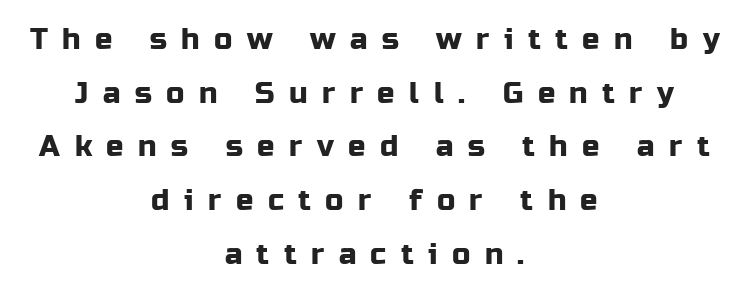
Underlining? Definitely not there. These lines stack symmetrically, like a column narrowing and widening about its center. The passage shown has open, widely tracked lettering throughout. Quick note: not italic, upright.
